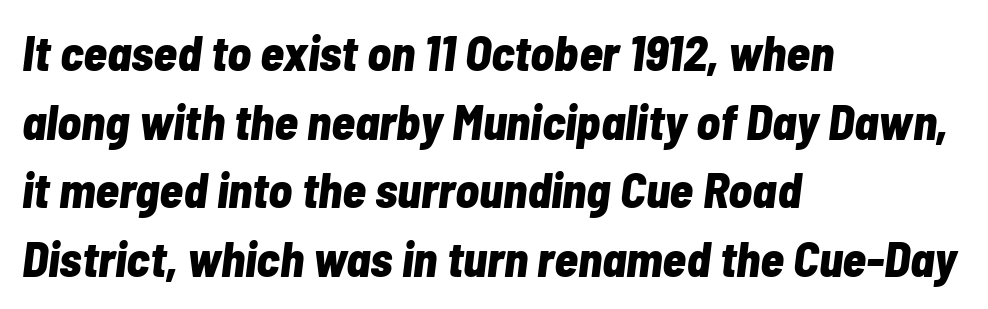
The image shows 49 px bold, condensed type, italic (leaning right); set left-aligned, normal line spacing (1.4x), normal letter spacing, not underlined; low stroke contrast and a medium x-height.
